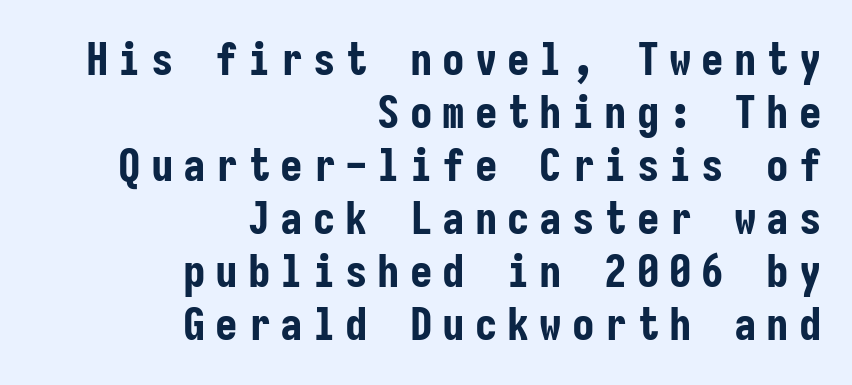
Q: Is the text bold? A: Yes.
Q: Is the text italic (slanted)? A: No, it is upright.
Q: Is the typeface a serif or a sans-serif typeface? A: Sans-serif.
Q: Is the text underlined? A: No.
Q: How is the paragraph aligned? A: Right-aligned.
Q: Is the spacing between letters normal or unusually wide? A: Unusually wide.
Q: Width (condensed, normal, or wide)? A: Condensed.
Q: Stroke contrast? A: Low.
Q: x-height? A: Medium.
Q: Monospaced? A: Yes.
